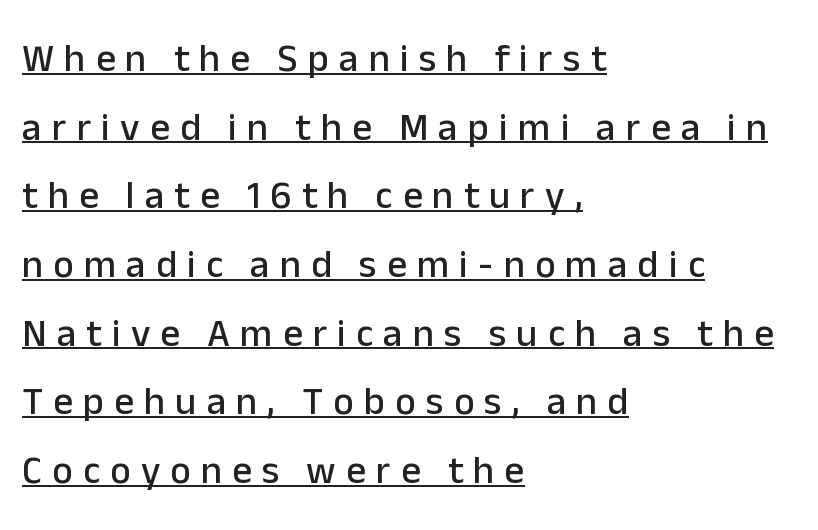
The image shows 39 px sans-serif type, upright; set left-aligned, line spacing 1.76x, unusually wide letter spacing (+0.26 em), underlined; low stroke contrast and a medium x-height.
